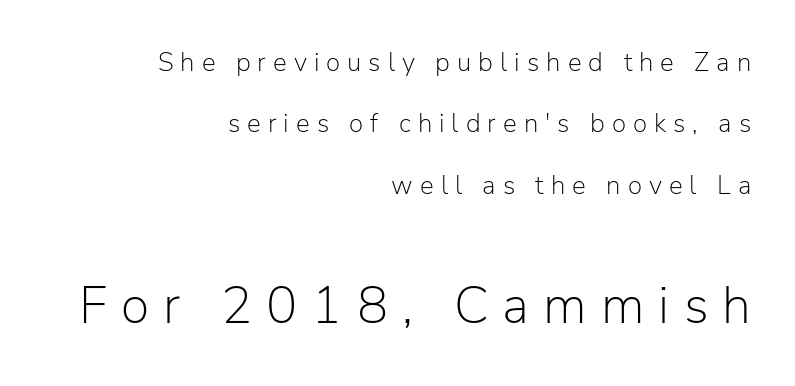
The image shows 52 px light sans-serif type, upright; set right-aligned, loose line spacing (2.36x), unusually wide letter spacing (+0.27 em), not underlined; the second (bottom) block is 2.0x larger; low stroke contrast and a medium x-height.
